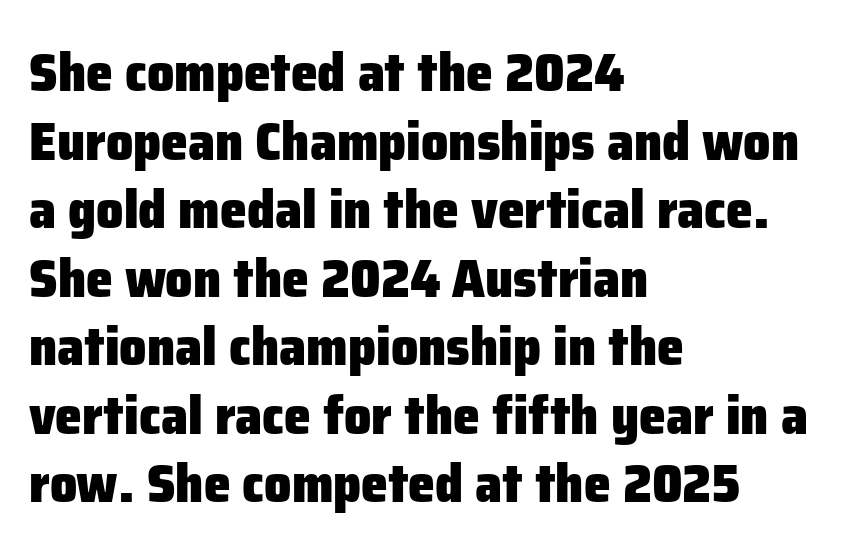
A clean baseline with only descenders dipping below it. Weight: bold. Between one letter and the next there's only the usual sliver of space. The type family on display is of the sans-serif kind. The rows are spaced the way most documents space them. Notice how the stems are strictly vertical — no italics here.
